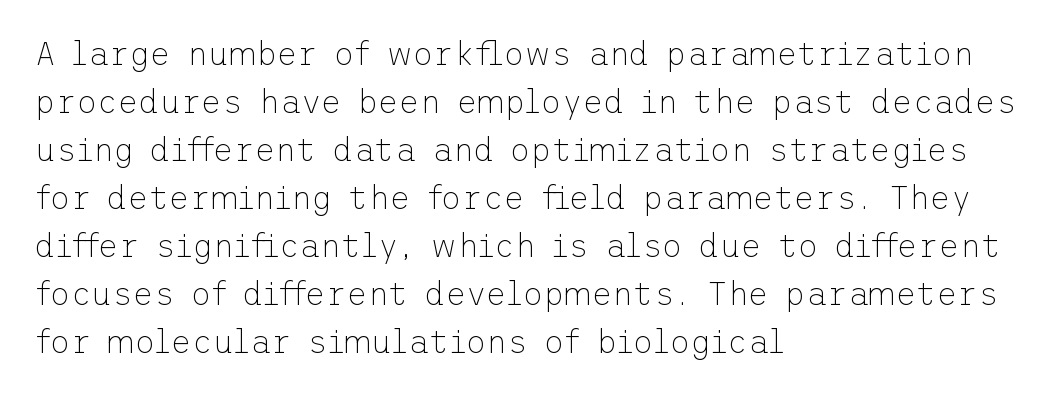
Q: Is the text bold? A: No.
Q: Is the text italic (slanted)? A: No, it is upright.
Q: Is the typeface a serif or a sans-serif typeface? A: Sans-serif.
Q: Is the text underlined? A: No.
Q: How is the paragraph aligned? A: Left-aligned.
Q: Is the spacing between letters normal or unusually wide? A: Normal.
Q: Is the spacing between lines tight, normal or loose? A: Normal.
Q: Width (condensed, normal, or wide)? A: Normal.
Q: Stroke contrast? A: Low.
Q: x-height? A: Medium.
